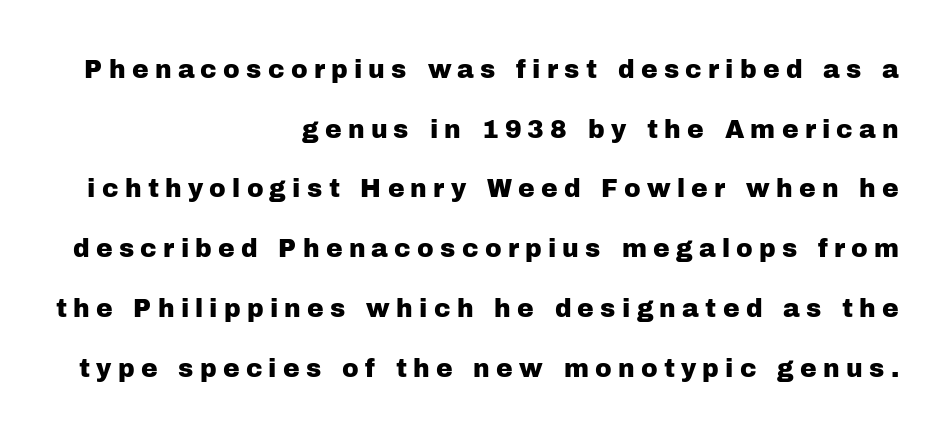
{"italic": "no", "underline": "no", "align": "right", "line_spacing": "loose", "line_spacing_ratio": 2.39, "letter_spacing": "wide", "letter_spacing_em": 0.25, "glyph_px": 25}
